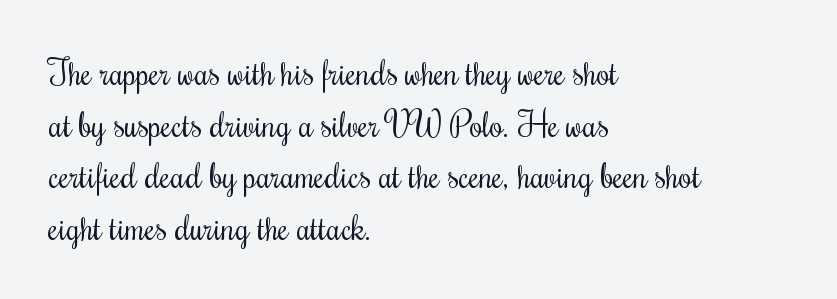
The image shows 34 px regular-weight, condensed type; set left-aligned, normal line spacing (1.52x), normal letter spacing, not underlined; medium stroke contrast and a small x-height.
